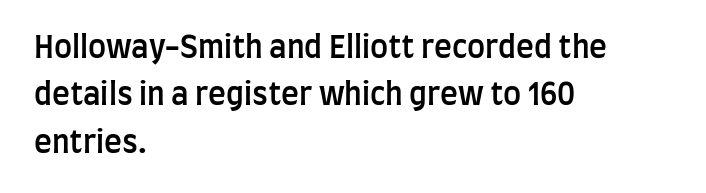
The image shows 30 px semibold, condensed sans-serif type, upright; set left-aligned, normal line spacing (1.58x), normal letter spacing, not underlined; low stroke contrast and a large x-height.
